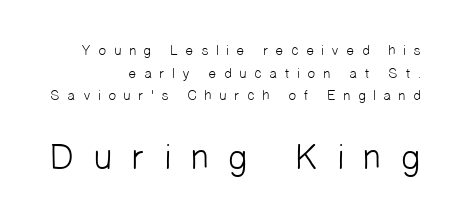
You could not count columns in this text — the font is proportionally spaced. The designer gave the closing block more size than the opening block. Compared with typical paragraphs, the rows here are spaced about the same. Lines of text with bare space underneath. In terms of letterform style, serifs are entirely absent. Which margin do the lines hug? The right one — the left edge is uneven.
